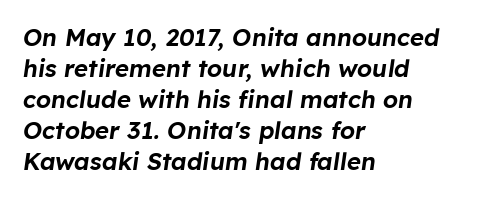
Q: Is the text italic (slanted)? A: Yes, it leans right by about 8 degrees.
Q: Is the text underlined? A: No.
Q: How is the paragraph aligned? A: Left-aligned.
Q: Is the spacing between letters normal or unusually wide? A: Normal.
Q: Is the spacing between lines tight, normal or loose? A: Normal.
